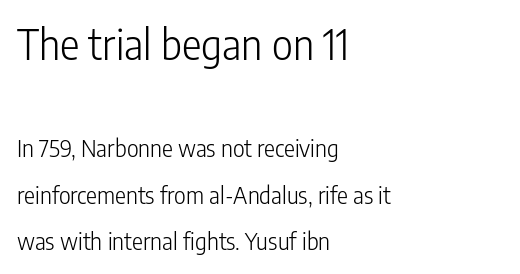
Q: Is the text bold? A: No.
Q: Is the text italic (slanted)? A: No, it is upright.
Q: Is the typeface a serif or a sans-serif typeface? A: Sans-serif.
Q: Is the text underlined? A: No.
Q: How is the paragraph aligned? A: Left-aligned.
Q: Is the spacing between letters normal or unusually wide? A: Normal.
Q: Is the spacing between lines tight, normal or loose? A: Loose.
Q: Which block of text is set in a larger size, the first (top) or the second (bottom)? A: The first (top) one.
Q: Width (condensed, normal, or wide)? A: Condensed.
Q: Stroke contrast? A: Low.
Q: x-height? A: Medium.
Q: Monospaced? A: No.
